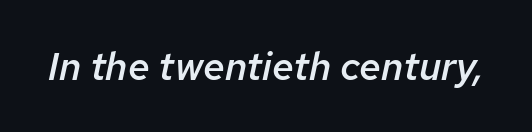
{"italic": "yes", "lean": "right", "slant_degrees": 12, "bold": "semi", "weight": "semibold", "width": "normal", "stroke_contrast": "low", "x_height": "medium", "monospaced": "no", "underline": "no", "letter_spacing": "normal", "letter_spacing_em": 0.0, "glyph_px": 39}
